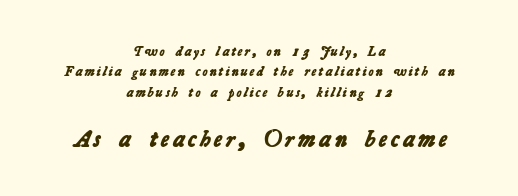
Is there much room between lines? A standard amount, neither cramped nor airy. Emphasis by weight is at full strength: bold. Reading down the block, each line starts at a different indent, mirrored at its end. Check under the words: just untouched page. Is the lower block the larger one? Yes — the lower block carries the bigger type.
